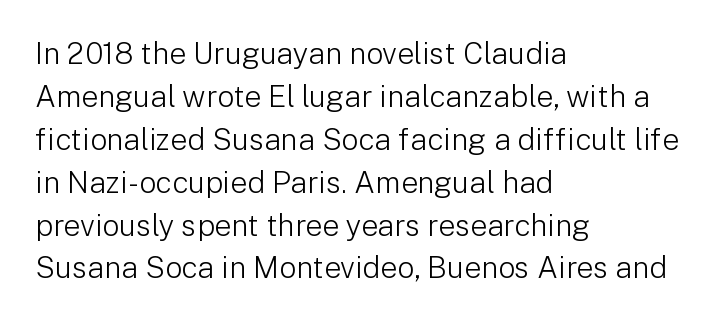
Each letter's strokes conclude bluntly, with no projecting serifs. The rendering uses a moderate line-height, typical for paragraphs. Looks like regular typesetting: each glyph gets only the width it needs. A bare baseline throughout the passage.
